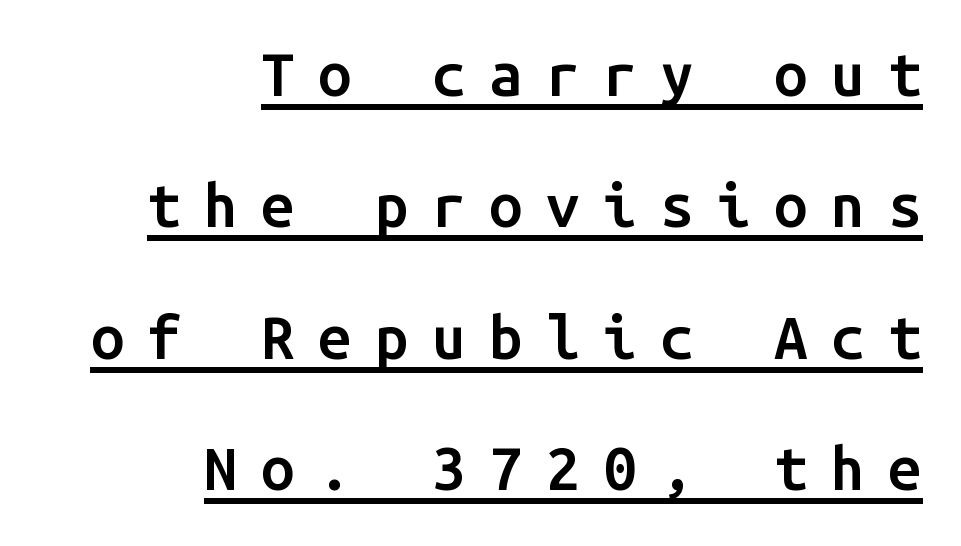
{"serif": "no", "italic": "no", "bold": "semi", "weight": "semibold", "width": "normal", "stroke_contrast": "low", "x_height": "medium", "monospaced": "yes", "underline": "yes", "align": "right", "line_spacing": "loose", "line_spacing_ratio": 2.19, "letter_spacing": "wide", "letter_spacing_em": 0.39, "glyph_px": 60}
